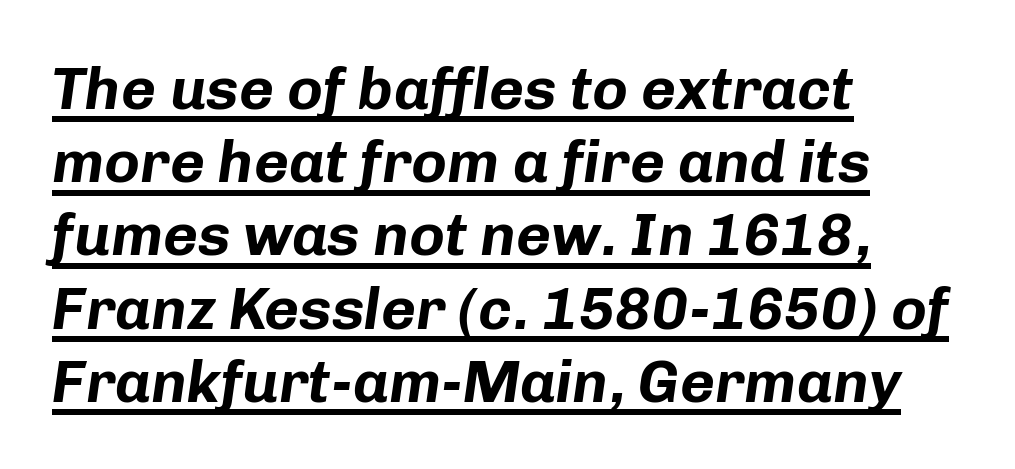
{"italic": "yes", "lean": "right", "slant_degrees": 8, "bold": "yes", "weight": "bold", "width": "normal", "stroke_contrast": "low", "x_height": "medium", "monospaced": "no", "underline": "yes", "align": "left", "line_spacing_ratio": 1.22, "letter_spacing": "normal", "letter_spacing_em": 0.0, "glyph_px": 60}
